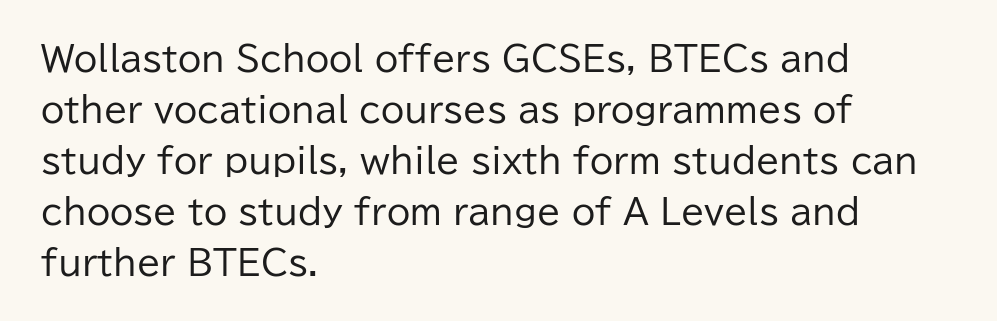
The image shows 34 px regular-weight sans-serif type, upright; set left-aligned, normal line spacing (1.5x), normal letter spacing, not underlined; low stroke contrast and a medium x-height.
